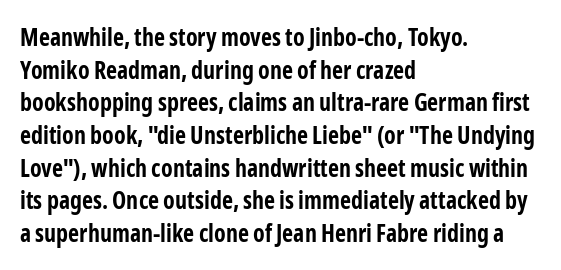
{"italic": "no", "bold": "yes", "underline": "no", "align": "left", "line_spacing": "normal", "line_spacing_ratio": 1.36, "letter_spacing": "normal", "letter_spacing_em": 0.0, "glyph_px": 24}
